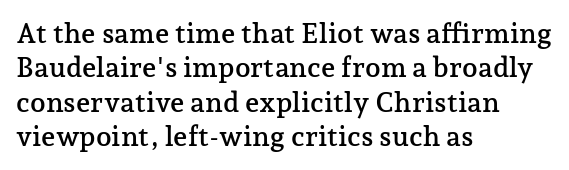
{"serif": "yes", "italic": "no", "width": "normal", "stroke_contrast": "low", "x_height": "medium", "monospaced": "no", "underline": "no", "align": "left", "line_spacing_ratio": 1.23, "letter_spacing": "normal", "letter_spacing_em": 0.0, "glyph_px": 28}
